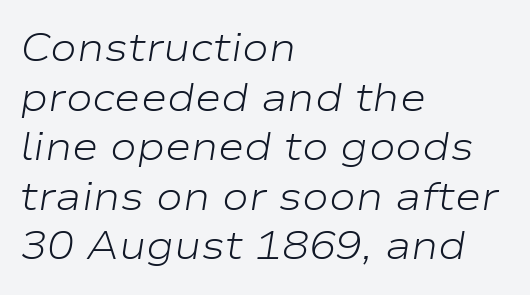
Notice how the stems are inclined rather than vertical — that's the hallmark of italics. Vertical stems look standard width or narrower in stroke. Varying glyph widths throughout — classic text-font behaviour. Rule under the text: the space is simply empty.
